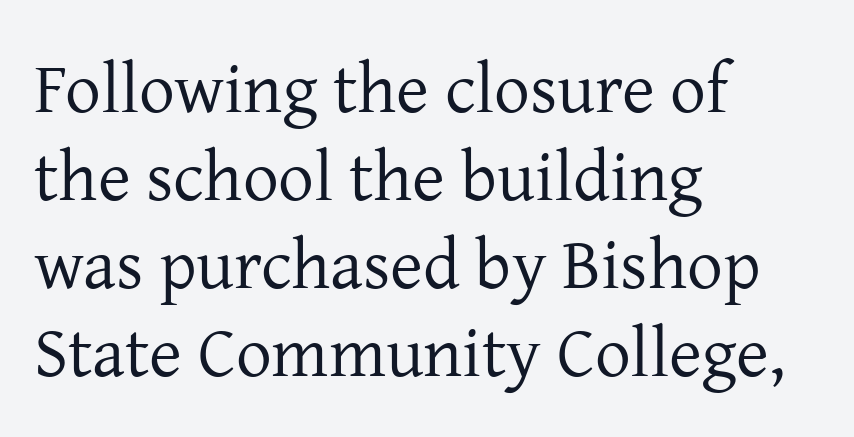
{"serif": "yes", "italic": "no", "bold": "no", "weight": "regular", "width": "normal", "stroke_contrast": "low", "x_height": "medium", "monospaced": "no", "underline": "no", "align": "left", "line_spacing_ratio": 1.24, "letter_spacing": "normal", "letter_spacing_em": 0.0, "glyph_px": 71}
